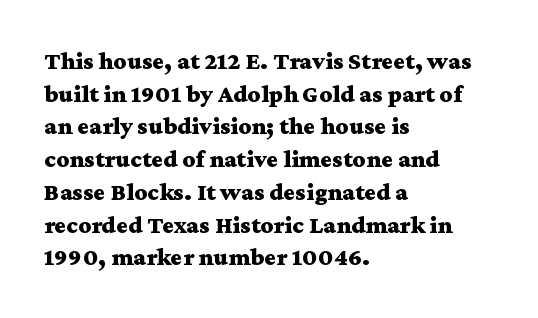
The image shows 25 px bold type, upright; set left-aligned, normal line spacing (1.31x), normal letter spacing, not underlined.
